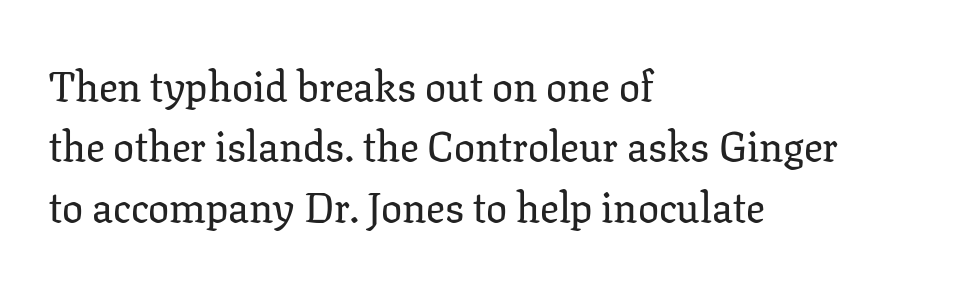
{"serif": "yes", "italic": "no", "width": "normal", "stroke_contrast": "low", "x_height": "medium", "monospaced": "no", "underline": "no", "align": "left", "line_spacing": "normal", "line_spacing_ratio": 1.44, "letter_spacing": "normal", "letter_spacing_em": 0.0, "glyph_px": 42}
